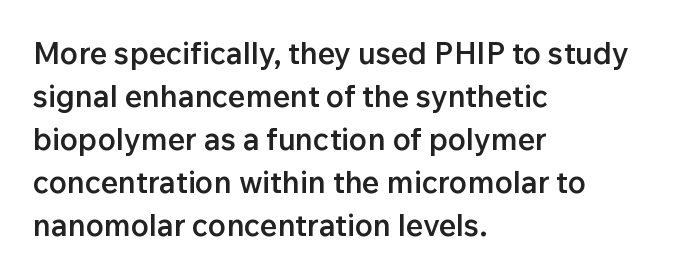
Plain, unruled lines of type. A fair bit of extra ink — the face is semibold, not bold. A typesetter would call this zero additional tracking. The paragraph has a hard left edge and a soft right edge. Successive baselines arrive at the customary interval. Font category for this specimen: sans-serif.
